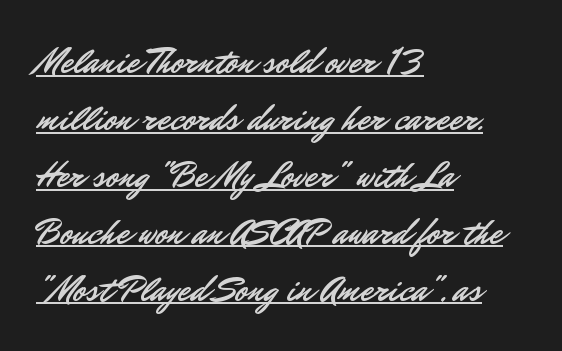
The image shows 36 px sans-serif type; set left-aligned, normal line spacing (1.58x), normal letter spacing, underlined; low stroke contrast and a small x-height.
